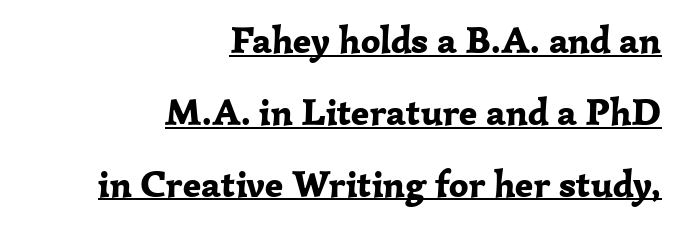
{"serif": "yes", "italic": "no", "bold": "yes", "weight": "bold", "width": "normal", "stroke_contrast": "low", "x_height": "medium", "monospaced": "no", "underline": "yes", "align": "right", "line_spacing_ratio": 1.89, "letter_spacing": "normal", "letter_spacing_em": 0.0, "glyph_px": 38}
